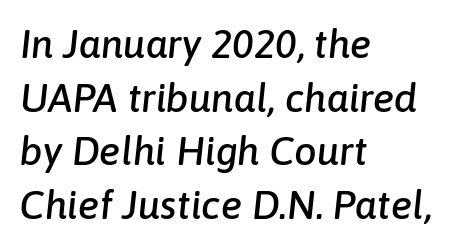
The image shows 40 px text type, italic (leaning right); set left-aligned, normal line spacing (1.34x), normal letter spacing, not underlined; low stroke contrast and a medium x-height.
